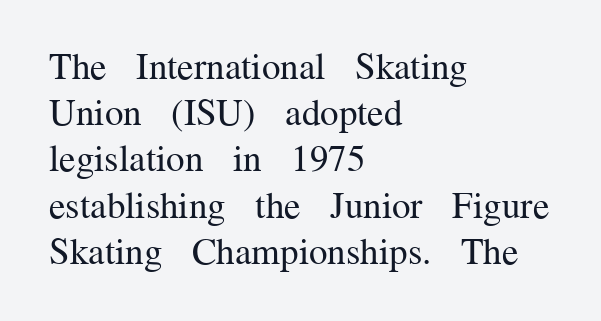
The image shows 37 px regular-weight serif type, upright; set left-aligned, normal line spacing (1.25x), normal letter spacing, not underlined; medium stroke contrast and a medium x-height.
